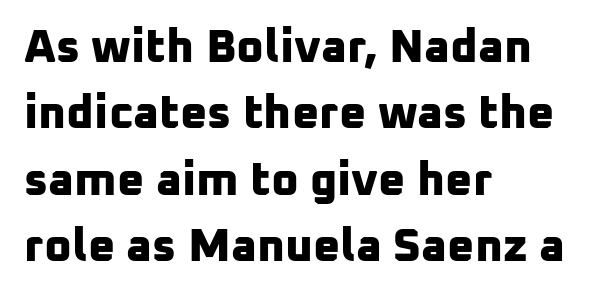
{"serif": "no", "bold": "yes", "weight": "bold", "width": "normal", "stroke_contrast": "low", "x_height": "medium", "monospaced": "no", "underline": "no", "align": "left", "line_spacing": "normal", "line_spacing_ratio": 1.41, "letter_spacing": "normal", "letter_spacing_em": 0.0, "glyph_px": 47}
